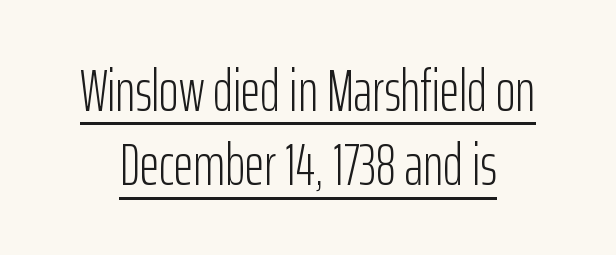
{"serif": "no", "italic": "no", "bold": "no", "weight": "light", "width": "condensed", "stroke_contrast": "low", "x_height": "medium", "monospaced": "no", "underline": "yes", "line_spacing_ratio": 1.24, "letter_spacing": "normal", "letter_spacing_em": 0.0, "glyph_px": 60}
